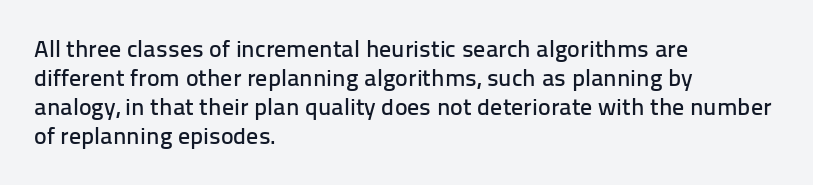
{"italic": "no", "underline": "no", "align": "left", "line_spacing_ratio": 1.21, "letter_spacing": "normal", "letter_spacing_em": 0.0, "glyph_px": 24}
